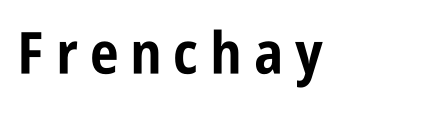
The image shows 58 px bold, condensed sans-serif type, upright; set unusually wide letter spacing (+0.2 em), not underlined; low stroke contrast and a large x-height.
